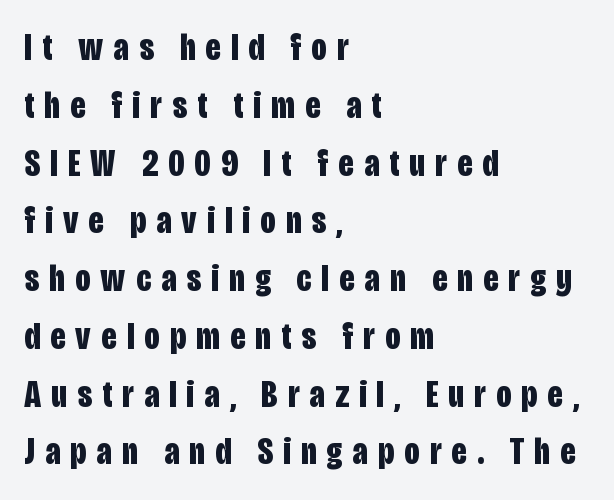
This is roman type, the default non-slanted kind. The face used here is a sans, in the tradition of grotesques and geometrics. Its strokes are broad and dark, the hallmark of bold type. Proportional: the letters do not fall into vertical columns. The leading is moderate, giving the passage an even texture. Observe the wide spacing: letters keep a clear distance from each other.
